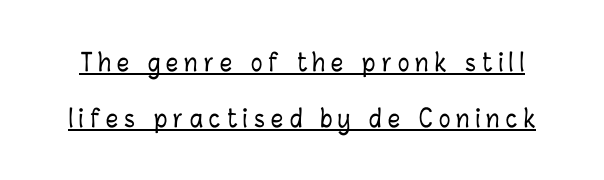
Q: Is the text italic (slanted)? A: No, it is upright.
Q: Is the text underlined? A: Yes.
Q: Is the spacing between letters normal or unusually wide? A: Unusually wide.
Q: Is the spacing between lines tight, normal or loose? A: Loose.
